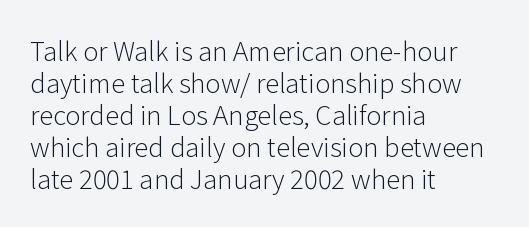
{"italic": "no", "bold": "no", "underline": "no", "align": "left", "line_spacing_ratio": 1.23, "letter_spacing": "normal", "letter_spacing_em": 0.0, "glyph_px": 26}
